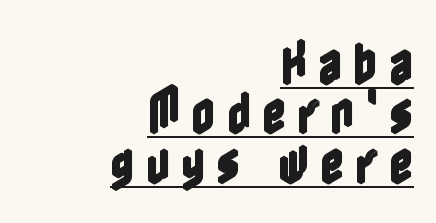
Q: Is the text italic (slanted)? A: No, it is upright.
Q: Is the text underlined? A: Yes.
Q: How is the paragraph aligned? A: Right-aligned.
Q: Is the spacing between letters normal or unusually wide? A: Unusually wide.
Q: Is the spacing between lines tight, normal or loose? A: Tight.
Q: Width (condensed, normal, or wide)? A: Condensed.
Q: x-height? A: Medium.
